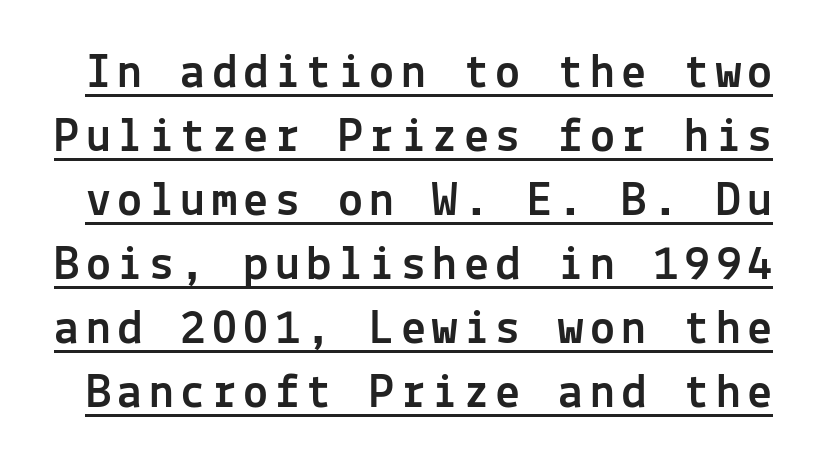
The image shows 50 px sans-serif type, upright, monospaced; set normal line spacing (1.28x), underlined; a medium x-height.
